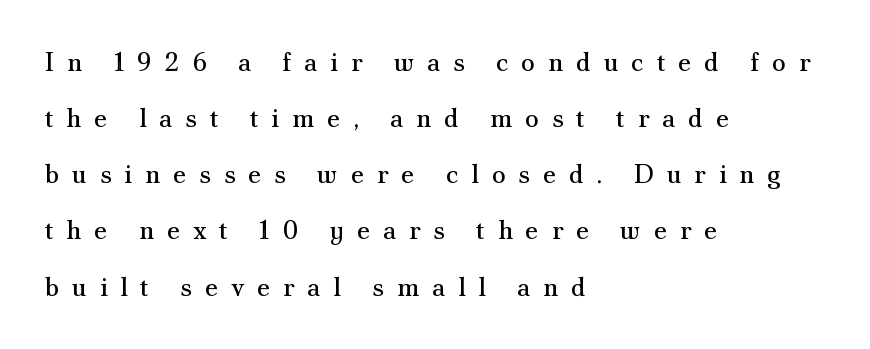
{"italic": "no", "bold": "no", "underline": "no", "align": "left", "line_spacing": "loose", "line_spacing_ratio": 2.16, "letter_spacing": "wide", "letter_spacing_em": 0.49, "glyph_px": 26}
